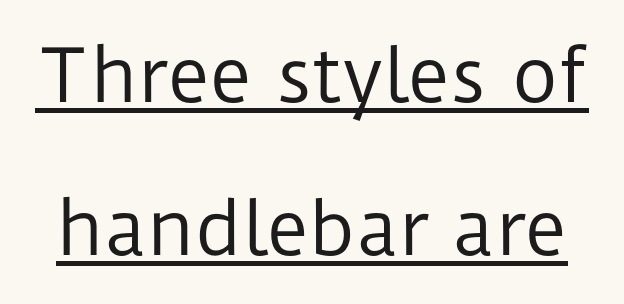
The image shows 72 px regular-weight sans-serif type, upright; set loose line spacing (2.12x), normal letter spacing, underlined; low stroke contrast and a medium x-height.
